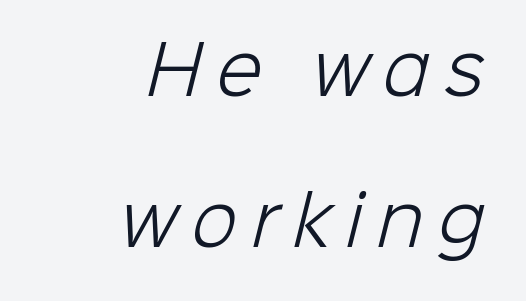
The image shows 67 px light sans-serif type; set right-aligned, loose line spacing (2.25x), unusually wide letter spacing (+0.22 em), not underlined; low stroke contrast and a medium x-height.
